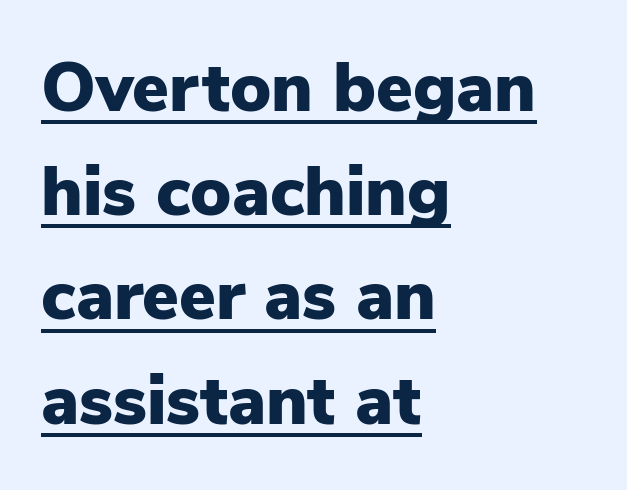
The image shows 69 px heavy sans-serif type, upright; set left-aligned, normal line spacing (1.51x), normal letter spacing, underlined; low stroke contrast and a medium x-height.
